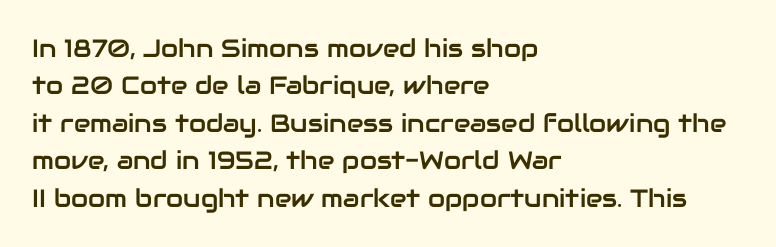
The rendering anchors every line to the left-hand side. The vertical gap from one line to the next is medium. The letterforms sit shoulder to shoulder at normal distance. Lines of text with bare space underneath. This is roman type, the default non-slanted kind.
